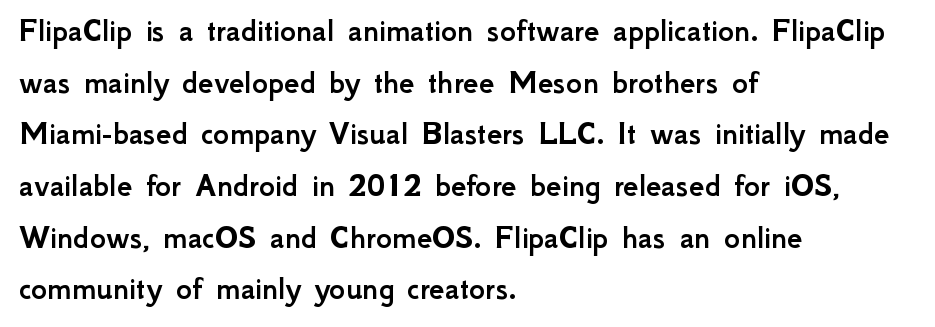
{"serif": "no", "italic": "no", "width": "normal", "stroke_contrast": "low", "x_height": "small", "monospaced": "no", "underline": "no", "align": "left", "line_spacing": "normal", "line_spacing_ratio": 1.52, "letter_spacing": "normal", "letter_spacing_em": 0.0, "glyph_px": 34}
